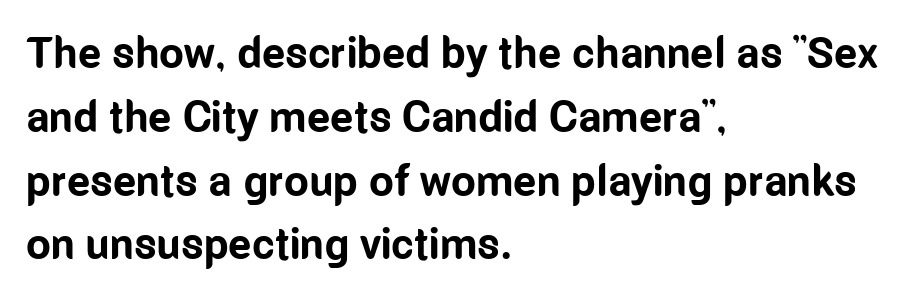
{"serif": "no", "italic": "no", "bold": "yes", "weight": "bold", "width": "condensed", "stroke_contrast": "low", "x_height": "medium", "monospaced": "no", "underline": "no", "align": "left", "line_spacing": "normal", "line_spacing_ratio": 1.45, "letter_spacing": "normal", "letter_spacing_em": 0.0, "glyph_px": 44}
